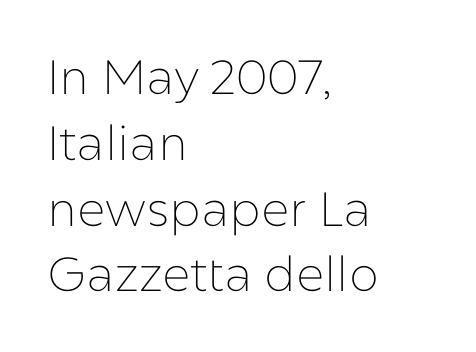
{"serif": "no", "italic": "no", "bold": "no", "weight": "thin", "width": "normal", "stroke_contrast": "low", "x_height": "medium", "monospaced": "no", "underline": "no", "align": "left", "line_spacing": "normal", "line_spacing_ratio": 1.37, "letter_spacing": "normal", "letter_spacing_em": 0.0, "glyph_px": 48}
